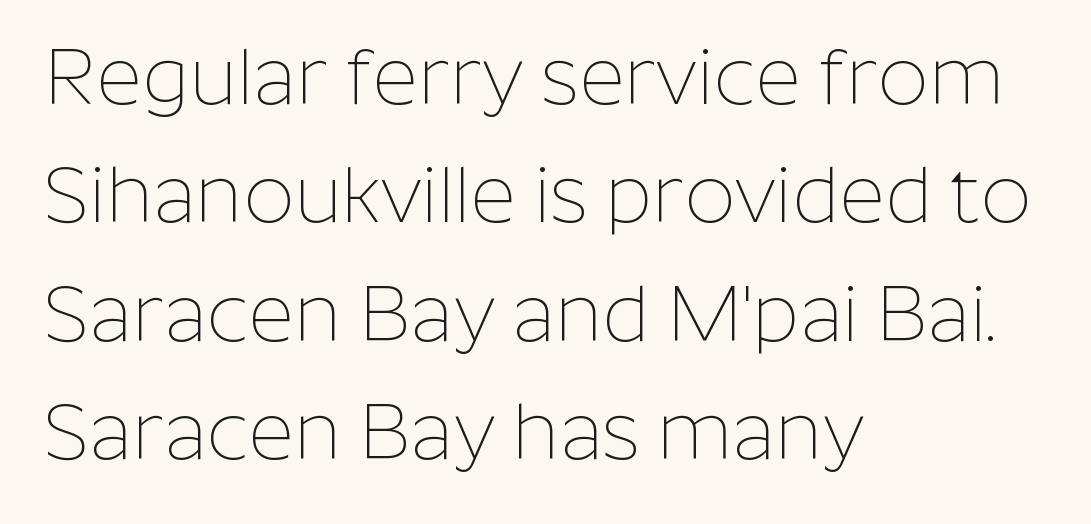
Spacing verdict: proportional, widths tailored to each character. Is there much room between lines? A standard amount, neither cramped nor airy. Is the stroke heavy? The answer is a plain regular-or-lighter. This sample uses plain, unmodified letter spacing.
